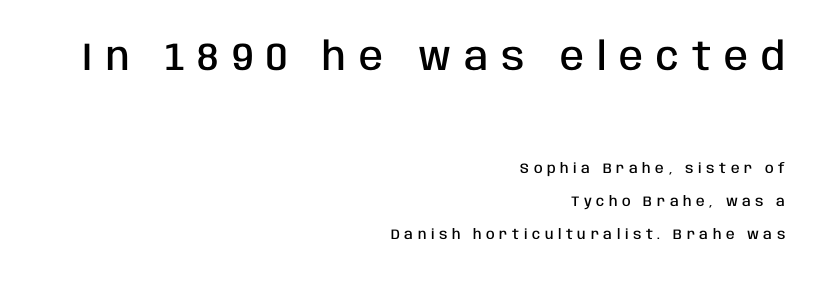
{"serif": "no", "italic": "no", "bold": "semi", "weight": "semibold", "width": "condensed", "stroke_contrast": "low", "x_height": "large", "monospaced": "no", "underline": "no", "align": "right", "line_spacing": "loose", "line_spacing_ratio": 2.34, "letter_spacing": "wide", "letter_spacing_em": 0.33, "larger_block": "first", "size_ratio": 2.79, "glyph_px": 39}
